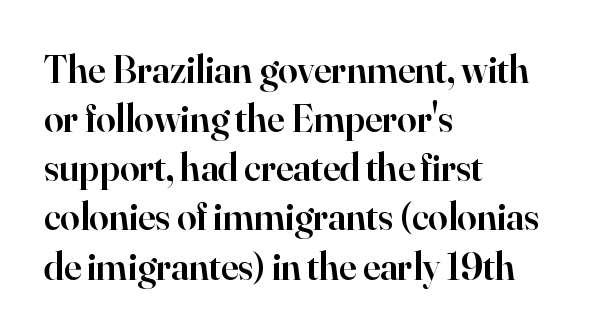
{"serif": "yes", "italic": "no", "bold": "semi", "weight": "semibold", "width": "normal", "stroke_contrast": "high", "x_height": "small", "monospaced": "no", "underline": "no", "align": "left", "line_spacing": "normal", "line_spacing_ratio": 1.26, "letter_spacing": "normal", "letter_spacing_em": 0.0, "glyph_px": 39}
